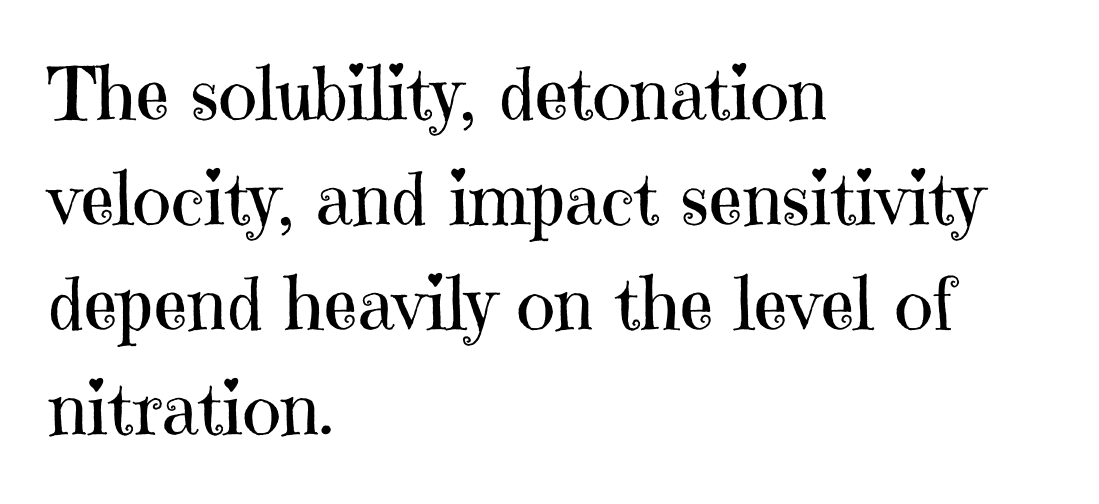
Typographically, this falls in the serif category. The vertical gap from one line to the next is medium. No letter is thick-stroked: the sample isn't bold. Quick note: underline off. Tracking value appears to be zero — textbook default spacing.
